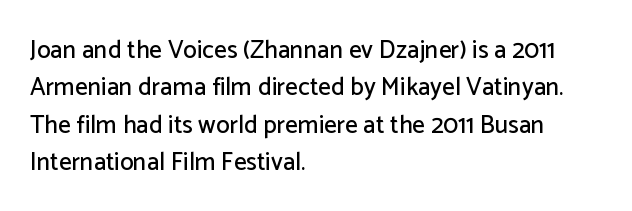
The rendering anchors every line to the left-hand side. The vertical gap from one line to the next is medium. The letterforms sit shoulder to shoulder at normal distance. Lines of text with bare space underneath. This is roman type, the default non-slanted kind.
